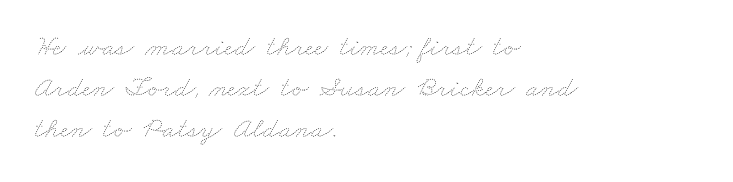
The image shows 29 px thin, wide type; set left-aligned, normal line spacing (1.41x), normal letter spacing, not underlined; low stroke contrast and a small x-height.
